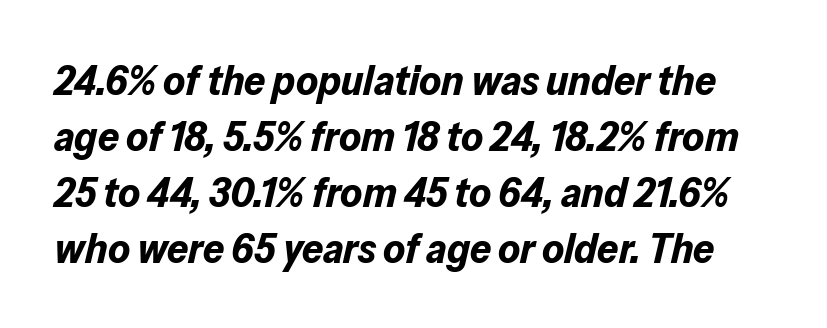
These lines were composed using italics. Look at the stroke-to-counter ratio: heavy, a bold. What's the leading like? Ordinary, nothing unusual. This rendering features lettering with no underline.
